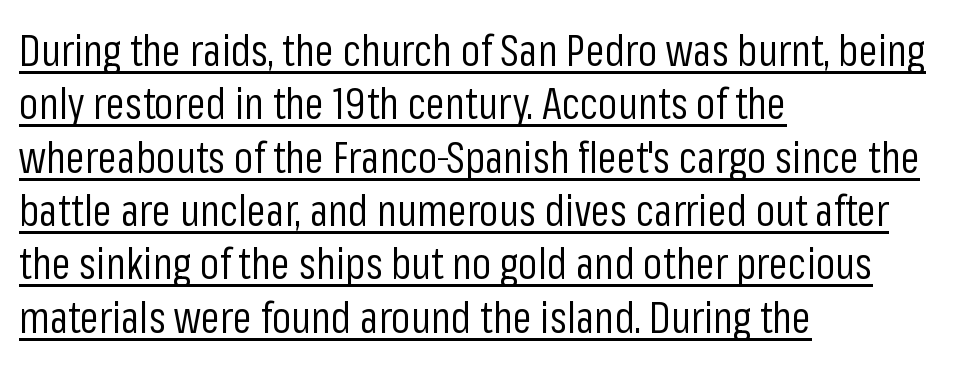
{"serif": "no", "italic": "no", "bold": "no", "weight": "regular", "width": "condensed", "stroke_contrast": "low", "x_height": "medium", "monospaced": "no", "underline": "yes", "align": "left", "line_spacing_ratio": 1.24, "letter_spacing": "normal", "letter_spacing_em": 0.0, "glyph_px": 43}
